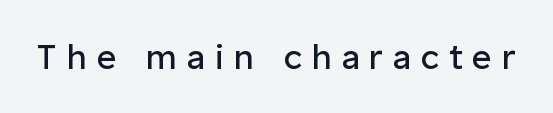
This sample has the flowing, uneven cadence of proportional lettering. I'd call this a sans setting — the letters go barefoot. There is plenty of visible air inserted between adjacent glyphs. The string is rendered with underlining switched off. Posture: upright roman.
